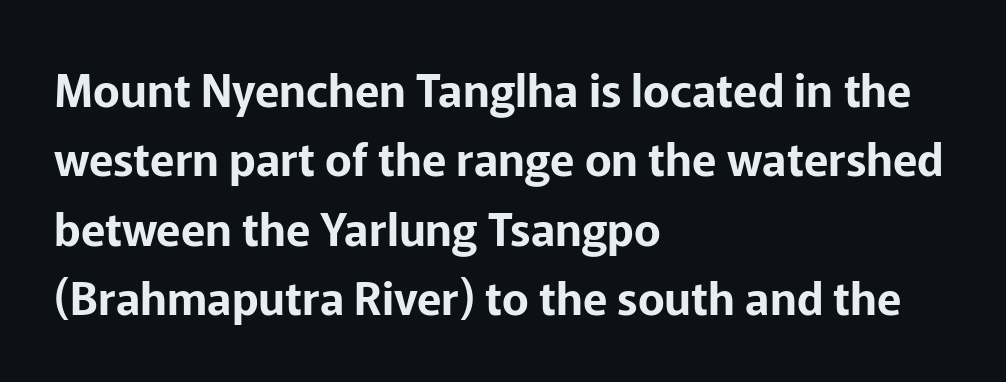
Q: Is the text italic (slanted)? A: No, it is upright.
Q: Is the typeface a serif or a sans-serif typeface? A: Sans-serif.
Q: Is the text underlined? A: No.
Q: How is the paragraph aligned? A: Left-aligned.
Q: Is the spacing between letters normal or unusually wide? A: Normal.
Q: Is the spacing between lines tight, normal or loose? A: Normal.
Q: Width (condensed, normal, or wide)? A: Normal.
Q: Stroke contrast? A: Low.
Q: x-height? A: Medium.
Q: Monospaced? A: No.
